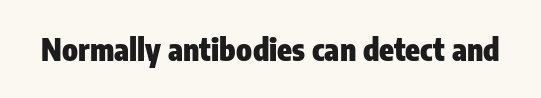
{"serif": "no", "italic": "no", "bold": "yes", "weight": "heavy", "width": "condensed", "stroke_contrast": "low", "x_height": "medium", "monospaced": "no", "underline": "no", "letter_spacing": "normal", "letter_spacing_em": 0.0, "glyph_px": 30}
